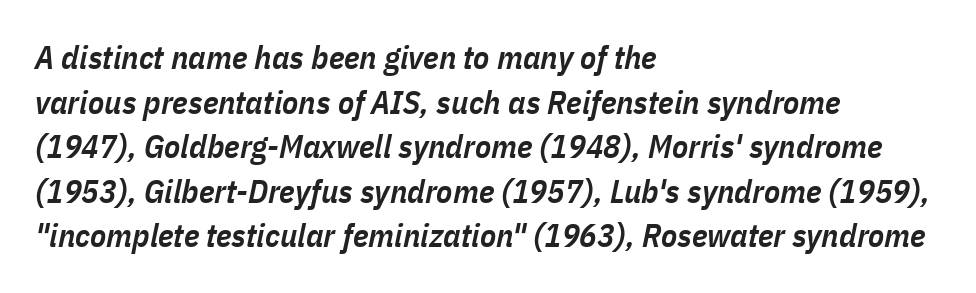
Q: Is the text bold? A: Semi-bold.
Q: Is the text italic (slanted)? A: Yes, it leans right by about 11 degrees.
Q: Is the text underlined? A: No.
Q: How is the paragraph aligned? A: Left-aligned.
Q: Is the spacing between letters normal or unusually wide? A: Normal.
Q: Is the spacing between lines tight, normal or loose? A: Normal.
Q: Width (condensed, normal, or wide)? A: Condensed.
Q: Stroke contrast? A: Low.
Q: x-height? A: Medium.
Q: Monospaced? A: No.
